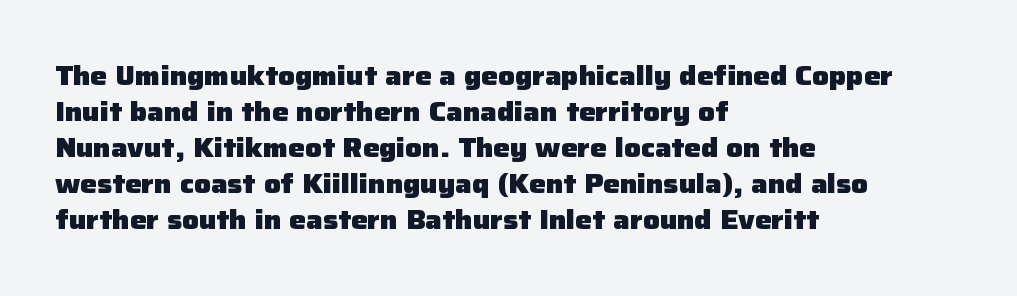
The image shows 26 px bold type, upright; set left-aligned, normal line spacing (1.38x), normal letter spacing, not underlined.
